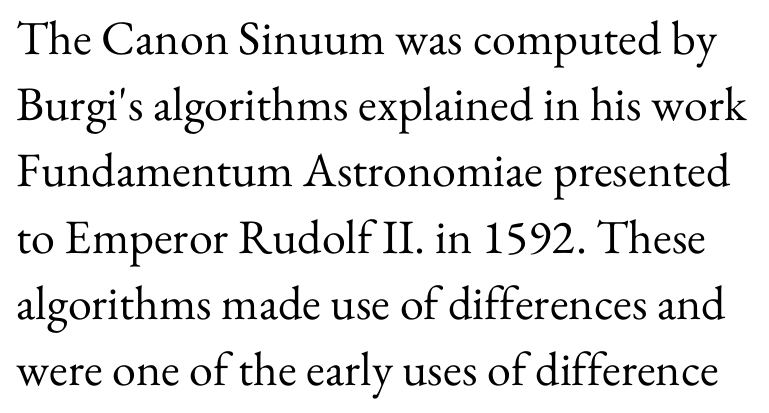
You could not count columns in this text — the font is proportionally spaced. Words float on clear page, feet unadorned. Interline gaps are of average width in this sample. Does extra space separate the letters? No, they use regular spacing.
